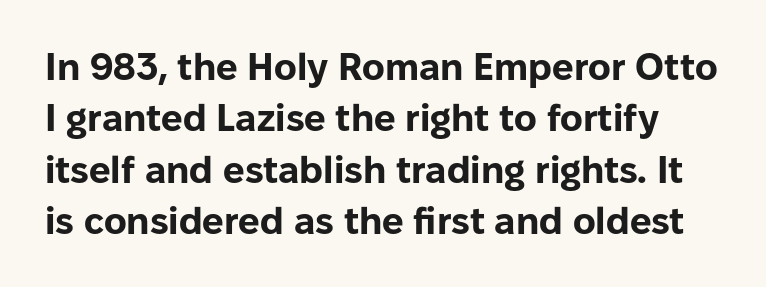
The image shows 38 px bold sans-serif type, upright; set normal line spacing (1.35x), normal letter spacing, not underlined; low stroke contrast and a medium x-height.
